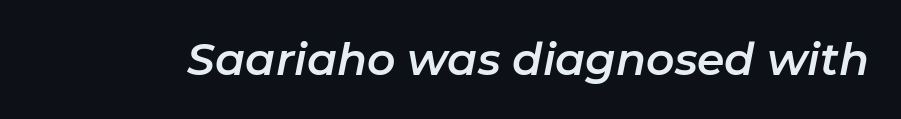
Q: Is the text italic (slanted)? A: Yes, it leans right by about 11 degrees.
Q: Is the text underlined? A: No.
Q: Is the spacing between letters normal or unusually wide? A: Normal.
Q: Width (condensed, normal, or wide)? A: Normal.
Q: Stroke contrast? A: Low.
Q: x-height? A: Medium.
Q: Monospaced? A: No.
